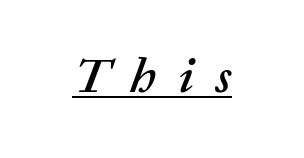
The image shows 49 px text type, italic (leaning right); set unusually wide letter spacing (+0.45 em), underlined; low stroke contrast and a medium x-height.
